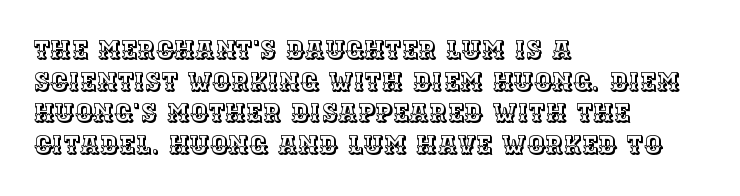
{"italic": "no", "underline": "no", "align": "left", "line_spacing": "normal", "line_spacing_ratio": 1.27, "letter_spacing": "normal", "letter_spacing_em": 0.0, "glyph_px": 25}
